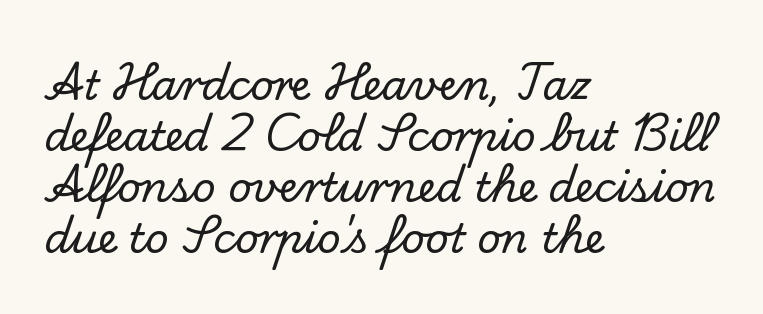
Q: Is the text italic (slanted)? A: Yes.
Q: Is the typeface a serif or a sans-serif typeface? A: Serif.
Q: Is the text underlined? A: No.
Q: How is the paragraph aligned? A: Left-aligned.
Q: Is the spacing between letters normal or unusually wide? A: Normal.
Q: Width (condensed, normal, or wide)? A: Normal.
Q: Stroke contrast? A: Low.
Q: x-height? A: Small.
Q: Monospaced? A: No.
